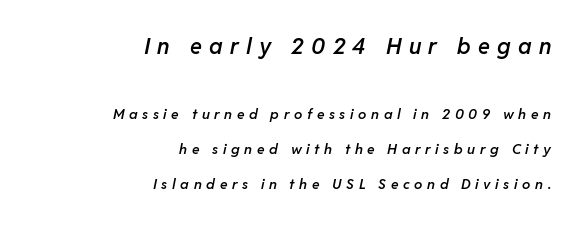
Q: Is the text bold? A: Semi-bold.
Q: Is the text italic (slanted)? A: Yes, it leans right by about 11 degrees.
Q: Is the text underlined? A: No.
Q: How is the paragraph aligned? A: Right-aligned.
Q: Is the spacing between letters normal or unusually wide? A: Unusually wide.
Q: Is the spacing between lines tight, normal or loose? A: Loose.
Q: Which block of text is set in a larger size, the first (top) or the second (bottom)? A: The first (top) one.
